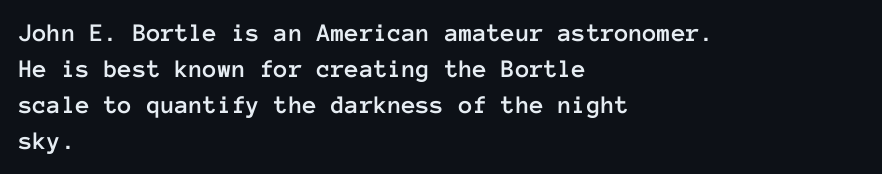
A typesetter would mark this as roman, not italic. Every row of glyphs begins at an identical x-position on the left. Descenders are the only things crossing below the line. Horizontal bands of white between lines are of average thickness.
